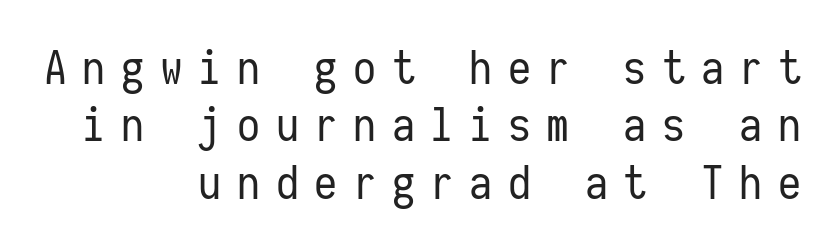
No letter is thick-stroked: the sample isn't bold. Where is the straight margin? On the right. A bare baseline throughout the passage. Honestly, the row spacing looks completely unremarkable. Unlike a traditional serif, this face leaves its strokes unadorned. Note the uniform advance width — an 'i' takes as much space as an 'm'.
